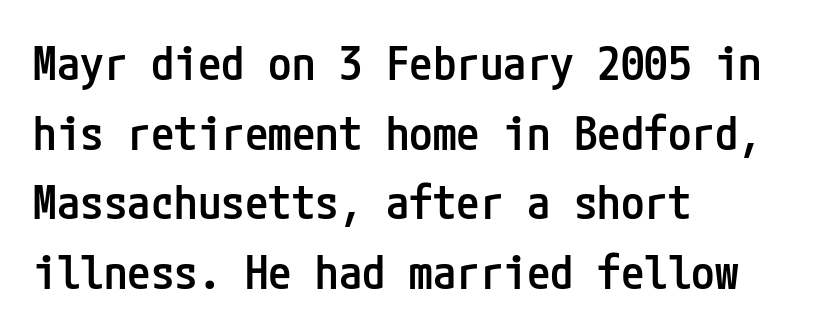
Q: Is the text bold? A: Semi-bold.
Q: Is the text italic (slanted)? A: No, it is upright.
Q: Is the typeface a serif or a sans-serif typeface? A: Sans-serif.
Q: Is the text underlined? A: No.
Q: How is the paragraph aligned? A: Left-aligned.
Q: Is the spacing between letters normal or unusually wide? A: Normal.
Q: Is the spacing between lines tight, normal or loose? A: Normal.
Q: Width (condensed, normal, or wide)? A: Condensed.
Q: Stroke contrast? A: Low.
Q: x-height? A: Medium.
